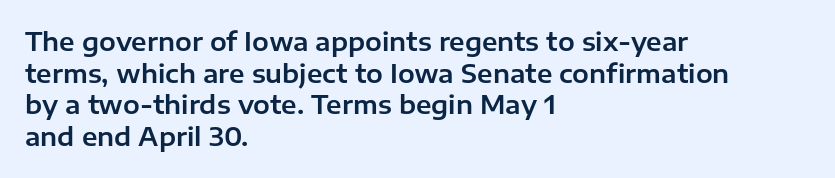
The rows are spaced the way most documents space them. No extra tracking has been applied to these lines. Which margin do the lines hug? The left one — the right edge is uneven. The gap between lines stays unmarked. If you drew a line through each stem, it would be perfectly vertical.
